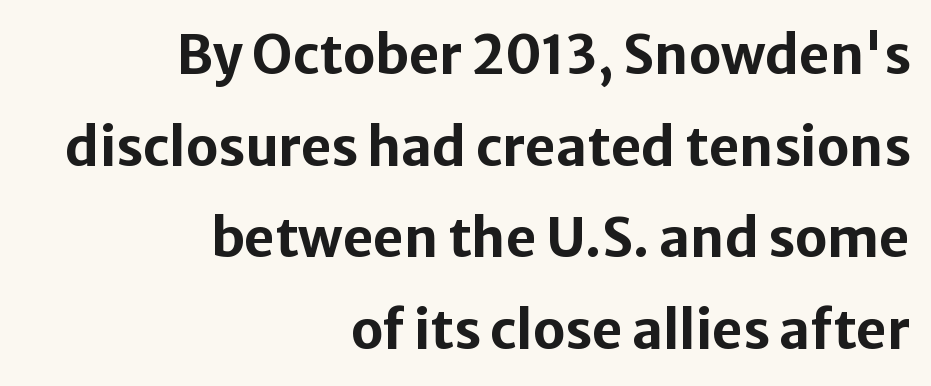
{"serif": "no", "italic": "no", "bold": "yes", "weight": "bold", "width": "normal", "stroke_contrast": "low", "x_height": "medium", "monospaced": "no", "underline": "no", "align": "right", "line_spacing_ratio": 1.73, "letter_spacing": "normal", "letter_spacing_em": 0.0, "glyph_px": 53}
